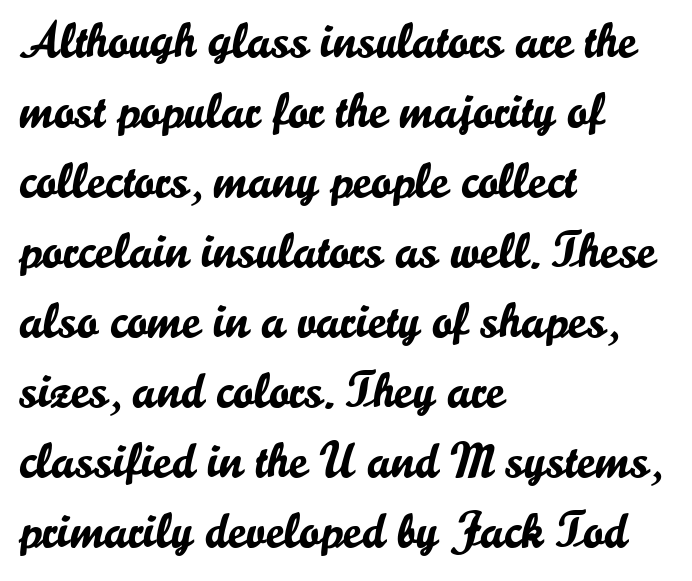
Notice how descenders clear the ascenders below comfortably — that's standard leading. Here the designer chose a conventional face with non-uniform glyph widths. Just letters on the line, the space beneath them empty. This is sans-serif lettering, the kind often seen on screens and signage. The rendering anchors every line to the left-hand side.
